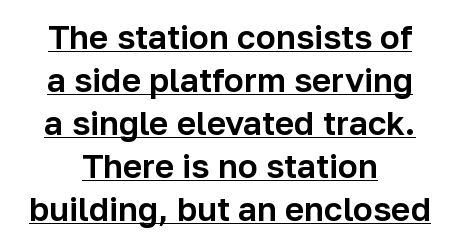
One-word summary of the alignment: center. Each line of the rendering has a horizontal stroke beneath the glyphs. Honestly, the letter spacing is just normal — you wouldn't notice it. Whoever set this chose a conventional vertical rhythm. These lines are rendered in a variable-pitch font.
